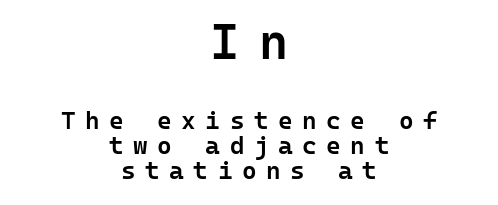
{"serif": "no", "italic": "no", "bold": "semi", "weight": "semibold", "width": "normal", "stroke_contrast": "low", "x_height": "medium", "monospaced": "yes", "underline": "no", "align": "center", "line_spacing": "tight", "line_spacing_ratio": 0.99, "letter_spacing": "wide", "letter_spacing_em": 0.38, "larger_block": "first", "size_ratio": 2.0, "glyph_px": 50}
